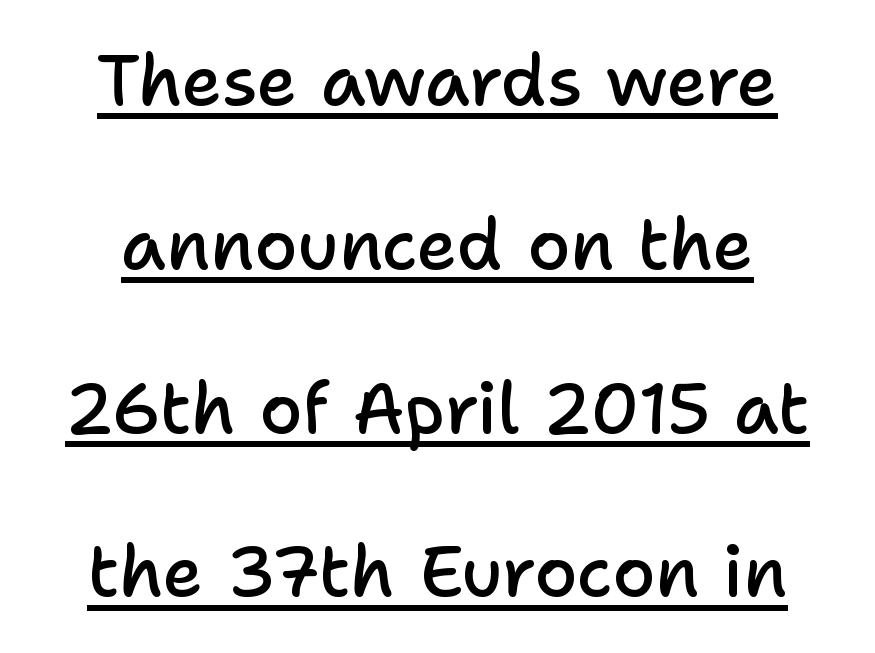
Q: Is the text bold? A: Semi-bold.
Q: Is the text italic (slanted)? A: No, it is upright.
Q: Is the typeface a serif or a sans-serif typeface? A: Sans-serif.
Q: Is the text underlined? A: Yes.
Q: How is the paragraph aligned? A: Centered.
Q: Is the spacing between letters normal or unusually wide? A: Normal.
Q: Is the spacing between lines tight, normal or loose? A: Loose.
Q: Width (condensed, normal, or wide)? A: Normal.
Q: Stroke contrast? A: Low.
Q: x-height? A: Medium.
Q: Monospaced? A: No.
